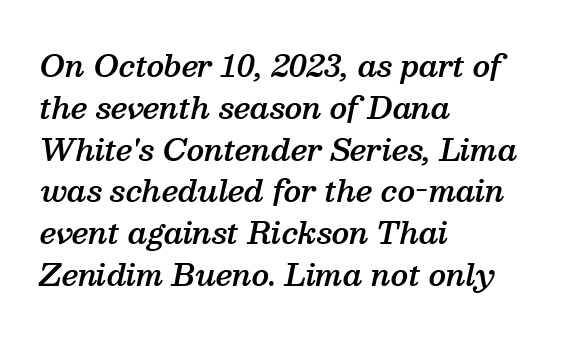
Does the copy run flush right? No — it runs flush left. Is the type slanted? Yes — the strokes lean at a clear angle. Weight check: semibold — heavier than regular, not quite bold. Just letters on the line, the space beneath them empty. Each letter keeps its own natural width here, so spacing adapts to shape.
